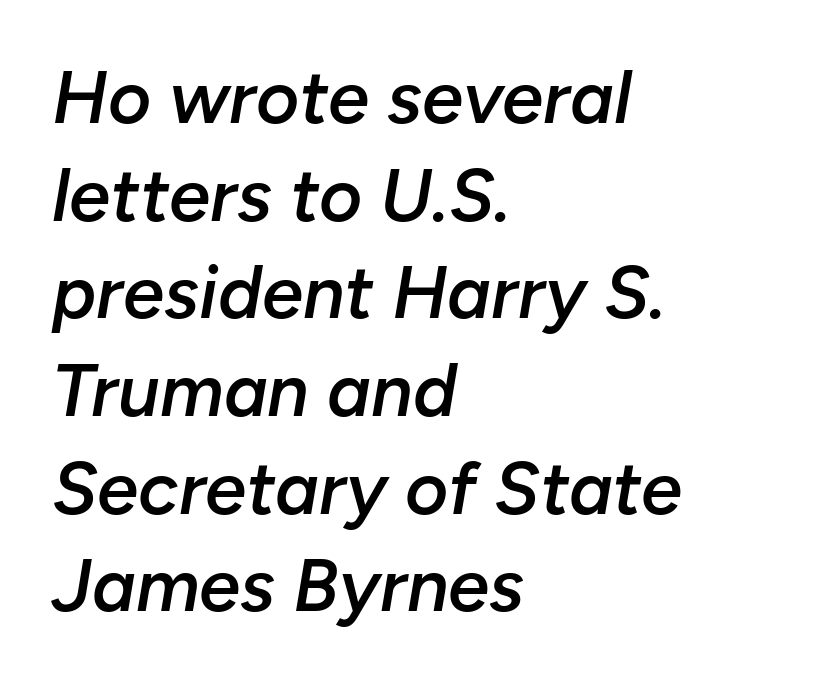
{"italic": "yes", "lean": "right", "slant_degrees": 10, "bold": "semi", "weight": "semibold", "width": "normal", "stroke_contrast": "low", "x_height": "medium", "monospaced": "no", "underline": "no", "align": "left", "line_spacing": "normal", "line_spacing_ratio": 1.32, "letter_spacing": "normal", "letter_spacing_em": 0.0, "glyph_px": 74}
